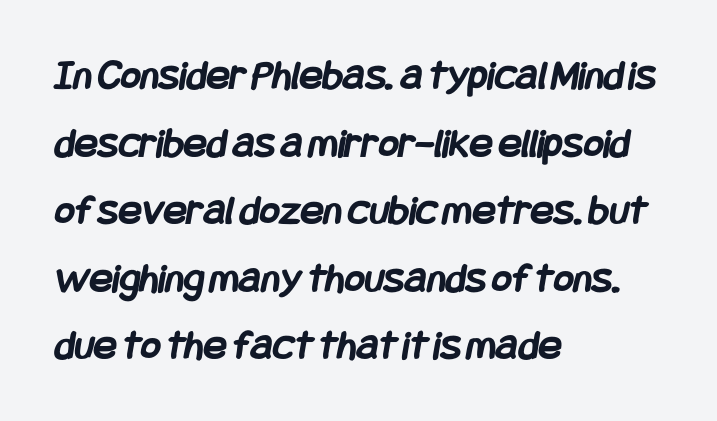
Q: Is the text bold? A: Yes.
Q: Is the typeface a serif or a sans-serif typeface? A: Sans-serif.
Q: Is the text underlined? A: No.
Q: How is the paragraph aligned? A: Left-aligned.
Q: Is the spacing between letters normal or unusually wide? A: Normal.
Q: Is the spacing between lines tight, normal or loose? A: Normal.
Q: Width (condensed, normal, or wide)? A: Condensed.
Q: Stroke contrast? A: Low.
Q: x-height? A: Large.
